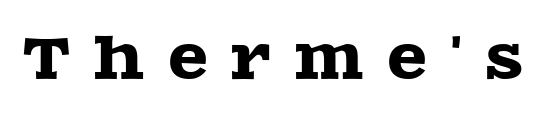
{"serif": "yes", "italic": "no", "width": "wide", "x_height": "large", "monospaced": "no", "underline": "no", "letter_spacing": "wide", "letter_spacing_em": 0.43, "glyph_px": 57}
